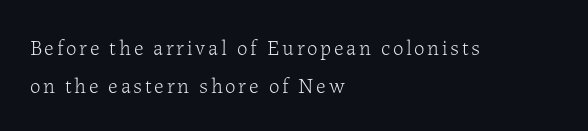
{"italic": "no", "bold": "no", "underline": "no", "align": "left", "line_spacing_ratio": 1.82, "glyph_px": 21}
